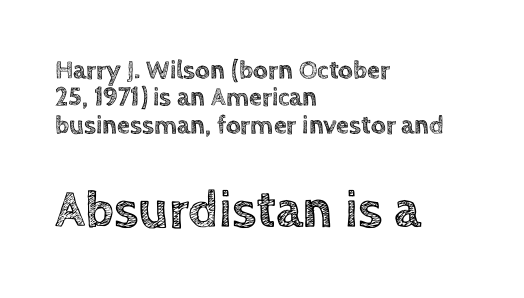
{"italic": "no", "width": "normal", "x_height": "large", "monospaced": "no", "underline": "no", "align": "left", "line_spacing": "tight", "line_spacing_ratio": 1.05, "letter_spacing": "normal", "letter_spacing_em": 0.0, "larger_block": "second", "size_ratio": 2.04, "glyph_px": 53}
